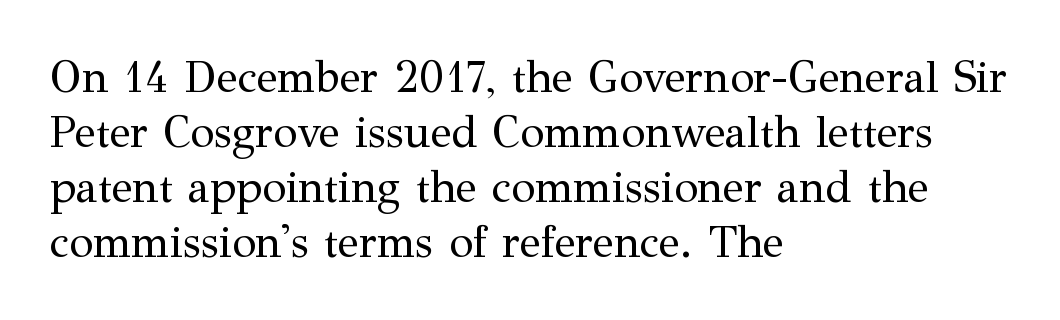
{"serif": "yes", "italic": "no", "bold": "no", "weight": "regular", "width": "normal", "stroke_contrast": "medium", "x_height": "medium", "monospaced": "no", "underline": "no", "align": "left", "line_spacing": "normal", "line_spacing_ratio": 1.25, "letter_spacing": "normal", "letter_spacing_em": 0.0, "glyph_px": 44}
